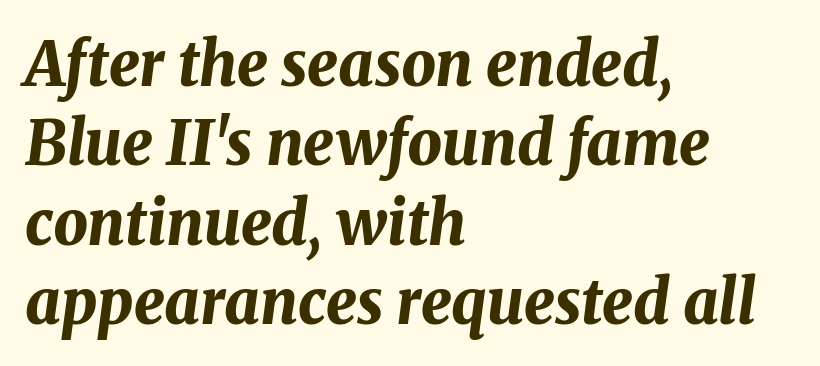
The image shows 61 px bold type, italic (leaning right); set left-aligned, normal line spacing (1.3x), normal letter spacing, not underlined; medium stroke contrast and a medium x-height.
